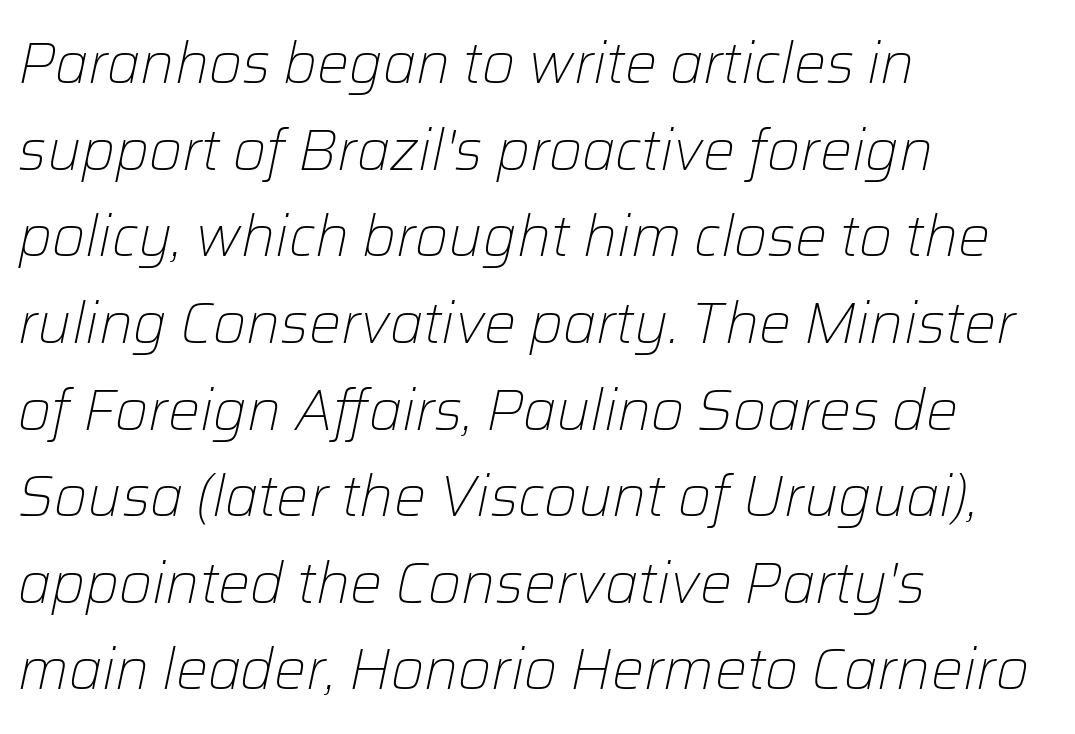
Standard letterfit; no display-style spreading of the glyphs. Horizontal alignment here is leftward, the default for most running prose. Counters stay open thanks to moderate or lighter strokes. The rendering applies a slant to the glyphs. Here the designer chose a conventional face with non-uniform glyph widths.
